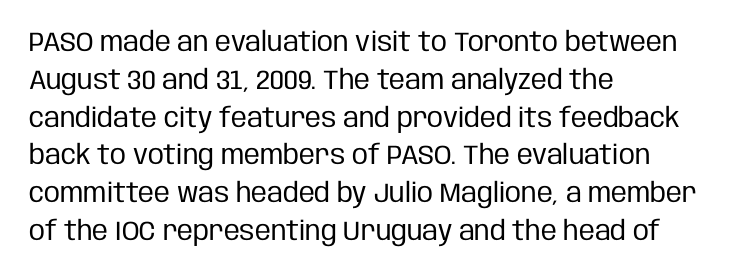
Q: Is the text bold? A: No.
Q: Is the text italic (slanted)? A: No, it is upright.
Q: Is the text underlined? A: No.
Q: How is the paragraph aligned? A: Left-aligned.
Q: Is the spacing between letters normal or unusually wide? A: Normal.
Q: Is the spacing between lines tight, normal or loose? A: Normal.
